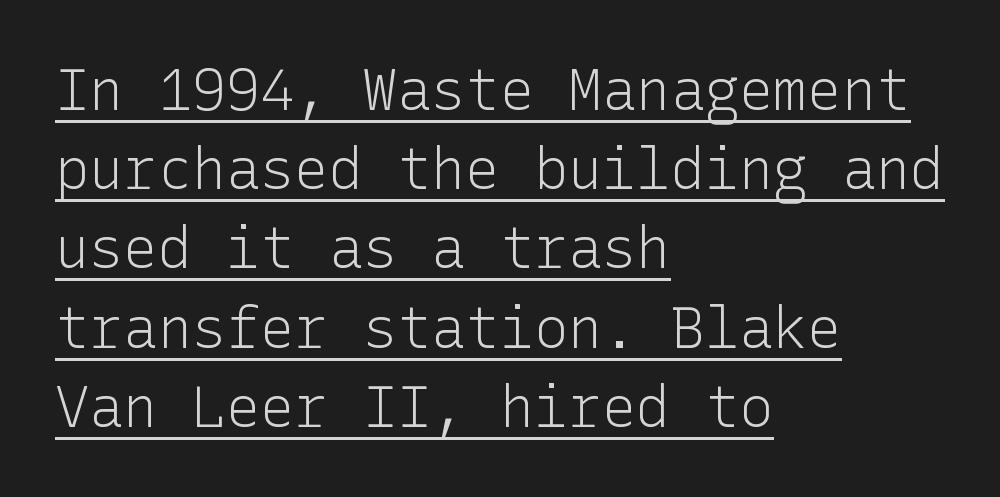
Q: Is the text bold? A: No.
Q: Is the text italic (slanted)? A: No, it is upright.
Q: Is the typeface a serif or a sans-serif typeface? A: Sans-serif.
Q: Is the text underlined? A: Yes.
Q: How is the paragraph aligned? A: Left-aligned.
Q: Is the spacing between letters normal or unusually wide? A: Normal.
Q: Is the spacing between lines tight, normal or loose? A: Normal.
Q: Width (condensed, normal, or wide)? A: Normal.
Q: Stroke contrast? A: Low.
Q: x-height? A: Medium.
